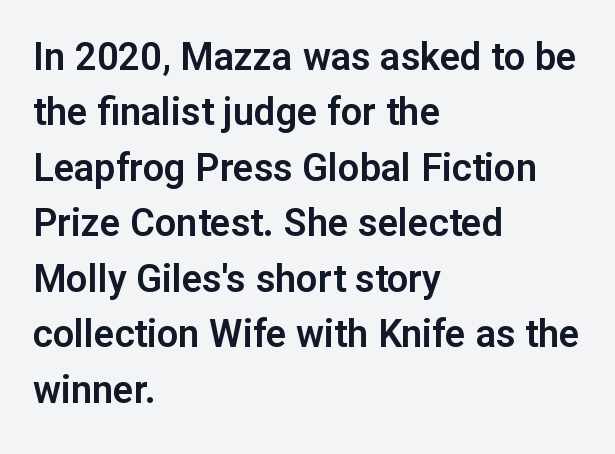
The space between consecutive lines is moderate. Classification — sans serif. The area under the type is left untouched. Compared with typical body copy, the letter spacing here is the same.
